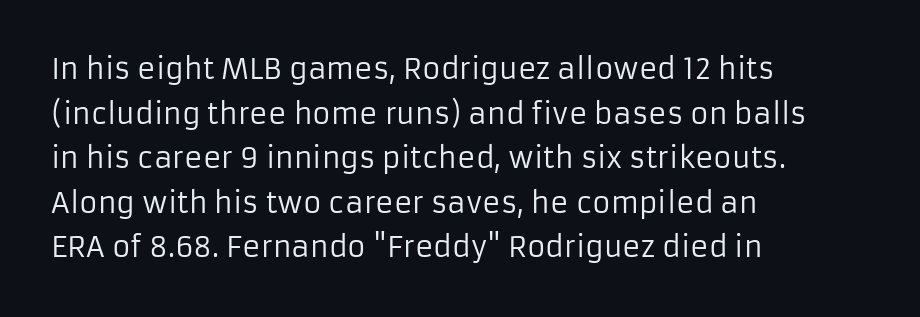
{"serif": "no", "italic": "no", "bold": "no", "weight": "regular", "width": "normal", "stroke_contrast": "low", "x_height": "medium", "monospaced": "no", "underline": "no", "align": "left", "line_spacing": "normal", "line_spacing_ratio": 1.59, "letter_spacing": "normal", "letter_spacing_em": 0.0, "glyph_px": 28}
